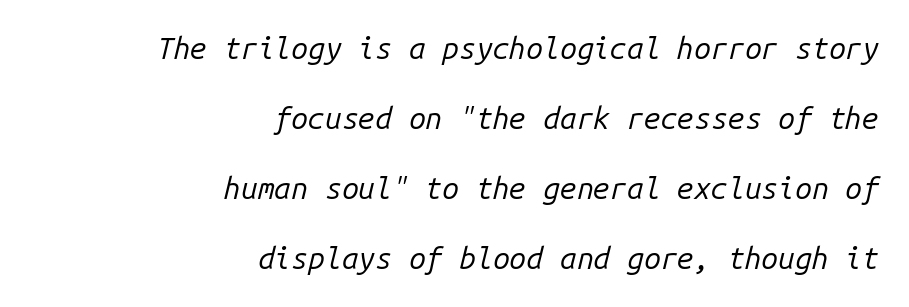
Looks like terminal output: every glyph gets an equal slot. The passage shown has conventional tracking throughout. Is the block centered? No — it sits flush against the right margin. Each stroke keeps to a modest, everyday thickness or less.
